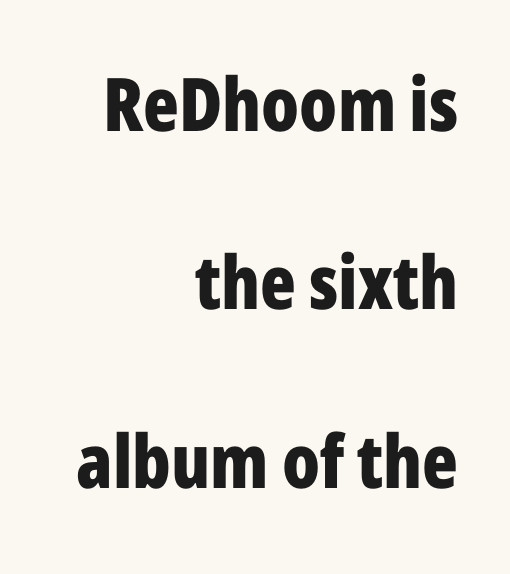
Q: Is the text bold? A: Yes.
Q: Is the text italic (slanted)? A: No, it is upright.
Q: Is the typeface a serif or a sans-serif typeface? A: Sans-serif.
Q: Is the text underlined? A: No.
Q: How is the paragraph aligned? A: Right-aligned.
Q: Is the spacing between letters normal or unusually wide? A: Normal.
Q: Is the spacing between lines tight, normal or loose? A: Loose.
Q: Width (condensed, normal, or wide)? A: Condensed.
Q: Stroke contrast? A: Low.
Q: x-height? A: Medium.
Q: Monospaced? A: No.
